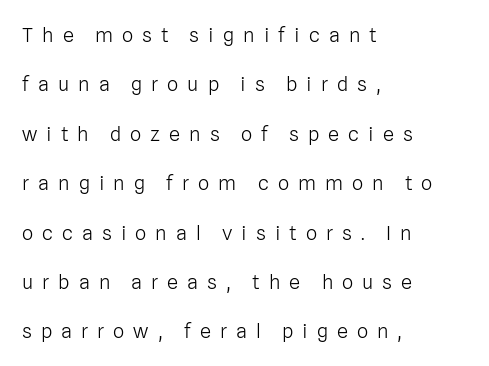
Q: Is the text bold? A: No.
Q: Is the text italic (slanted)? A: No, it is upright.
Q: Is the text underlined? A: No.
Q: How is the paragraph aligned? A: Left-aligned.
Q: Is the spacing between letters normal or unusually wide? A: Unusually wide.
Q: Is the spacing between lines tight, normal or loose? A: Loose.
